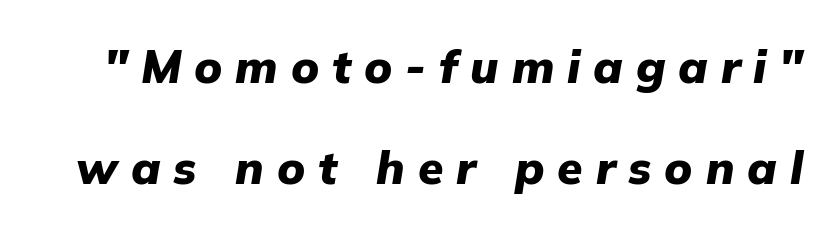
The image shows 46 px heavy type, italic (leaning right); set loose line spacing (2.2x), unusually wide letter spacing (+0.28 em), not underlined; low stroke contrast and a medium x-height.
